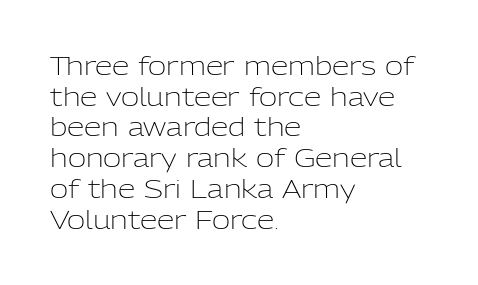
The letters look calm and open, with moderate or lighter stems. Descenders are the only things crossing below the line. Left-aligned paragraph, ragged on the right. Short note: letters normally spaced.
